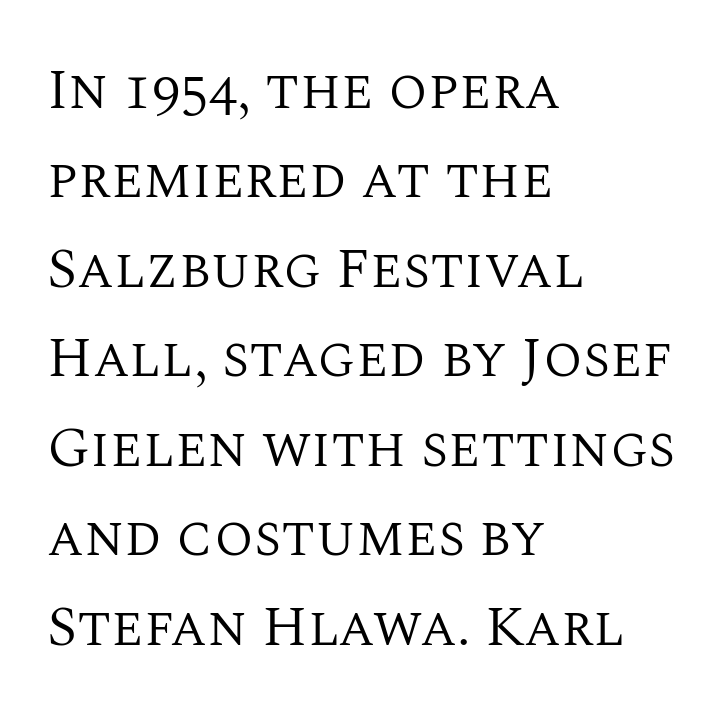
Q: Is the text bold? A: No.
Q: Is the text italic (slanted)? A: No, it is upright.
Q: Is the typeface a serif or a sans-serif typeface? A: Serif.
Q: Is the text underlined? A: No.
Q: How is the paragraph aligned? A: Left-aligned.
Q: Is the spacing between letters normal or unusually wide? A: Normal.
Q: Is the spacing between lines tight, normal or loose? A: Normal.
Q: Width (condensed, normal, or wide)? A: Normal.
Q: Stroke contrast? A: Medium.
Q: x-height? A: Large.
Q: Monospaced? A: No.
